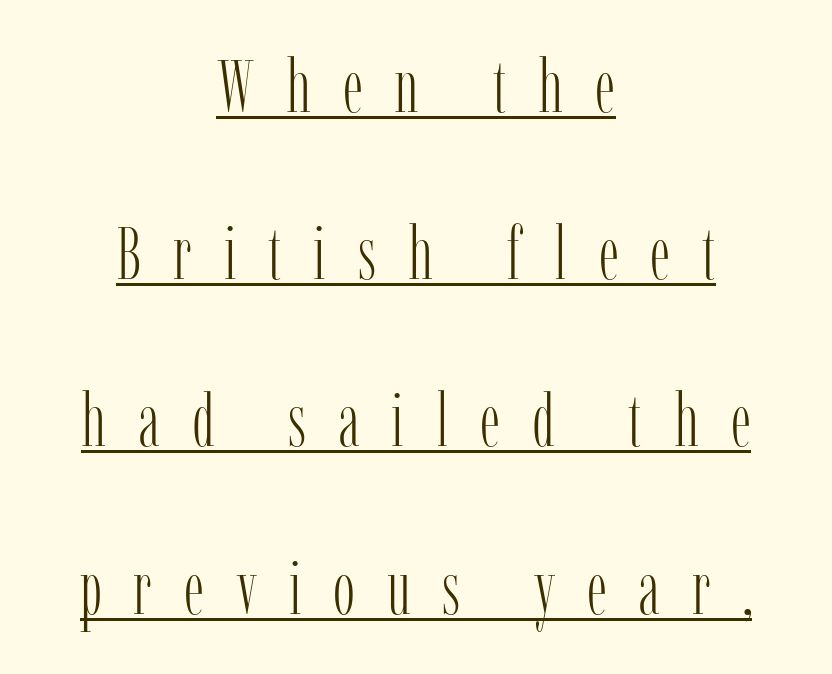
{"serif": "yes", "italic": "no", "bold": "no", "weight": "light", "width": "condensed", "stroke_contrast": "low", "x_height": "medium", "monospaced": "no", "underline": "yes", "align": "center", "line_spacing": "loose", "line_spacing_ratio": 2.26, "letter_spacing": "wide", "letter_spacing_em": 0.43, "glyph_px": 74}
